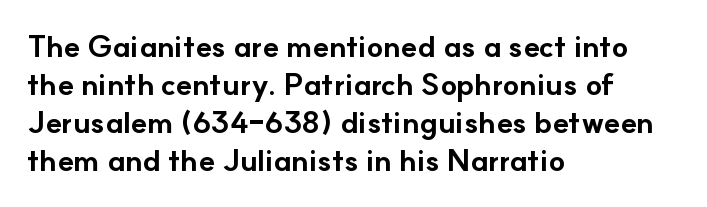
Q: Is the text bold? A: Yes.
Q: Is the text italic (slanted)? A: No, it is upright.
Q: Is the typeface a serif or a sans-serif typeface? A: Sans-serif.
Q: Is the text underlined? A: No.
Q: How is the paragraph aligned? A: Left-aligned.
Q: Is the spacing between letters normal or unusually wide? A: Normal.
Q: Is the spacing between lines tight, normal or loose? A: Normal.
Q: Width (condensed, normal, or wide)? A: Normal.
Q: Stroke contrast? A: Low.
Q: x-height? A: Small.
Q: Monospaced? A: No.
